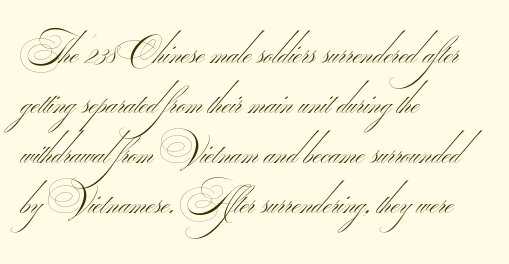
Q: Is the text bold? A: No.
Q: Is the typeface a serif or a sans-serif typeface? A: Sans-serif.
Q: Is the text underlined? A: No.
Q: How is the paragraph aligned? A: Left-aligned.
Q: Is the spacing between letters normal or unusually wide? A: Normal.
Q: Is the spacing between lines tight, normal or loose? A: Normal.
Q: Width (condensed, normal, or wide)? A: Wide.
Q: Stroke contrast? A: Medium.
Q: Monospaced? A: No.
